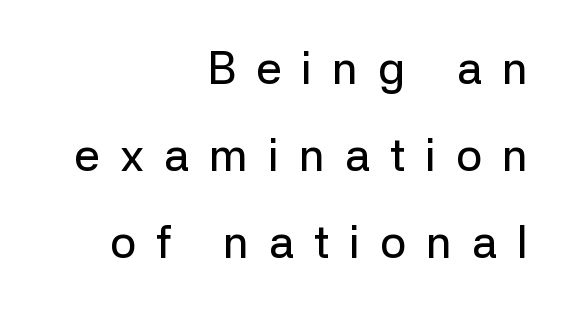
The letters carry no serifs — their stems end cleanly without finishing strokes. The area under the type is left untouched. Do the letters lean? They stand straight. These lines are rendered in a variable-pitch font.
